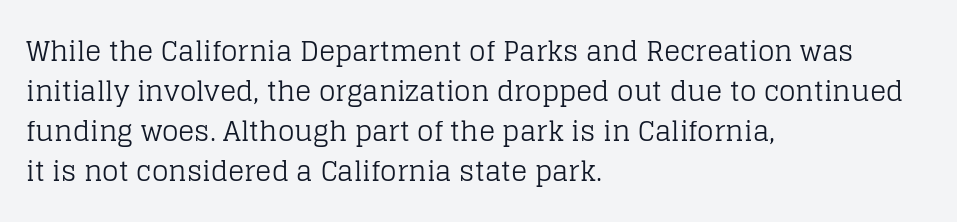
The image shows 27 px text type, upright; set left-aligned, normal line spacing (1.48x), normal letter spacing, not underlined.
